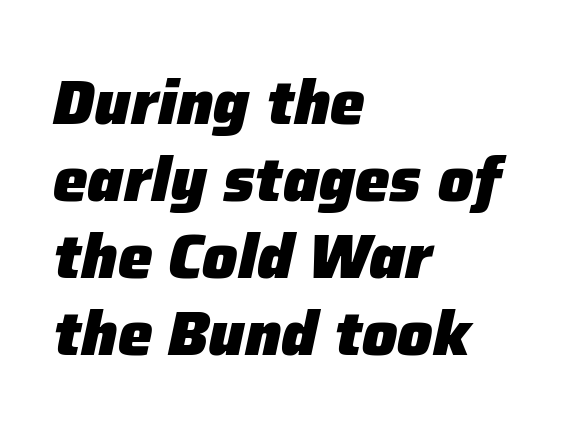
{"italic": "yes", "lean": "right", "slant_degrees": 12, "bold": "yes", "weight": "heavy", "width": "normal", "stroke_contrast": "low", "x_height": "medium", "monospaced": "no", "underline": "no", "align": "left", "line_spacing_ratio": 1.24, "letter_spacing": "normal", "letter_spacing_em": 0.0, "glyph_px": 62}
